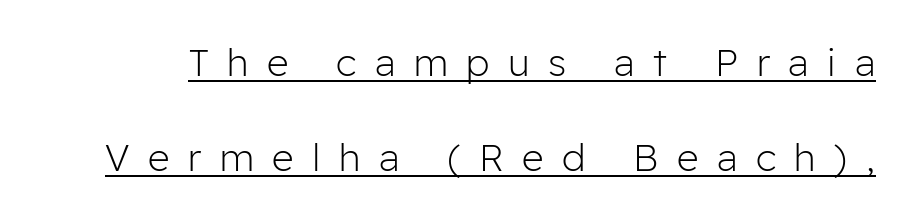
Q: Is the text bold? A: No.
Q: Is the text italic (slanted)? A: No, it is upright.
Q: Is the typeface a serif or a sans-serif typeface? A: Sans-serif.
Q: Is the text underlined? A: Yes.
Q: Is the spacing between letters normal or unusually wide? A: Unusually wide.
Q: Is the spacing between lines tight, normal or loose? A: Loose.
Q: Width (condensed, normal, or wide)? A: Normal.
Q: Stroke contrast? A: Low.
Q: x-height? A: Medium.
Q: Monospaced? A: No.
